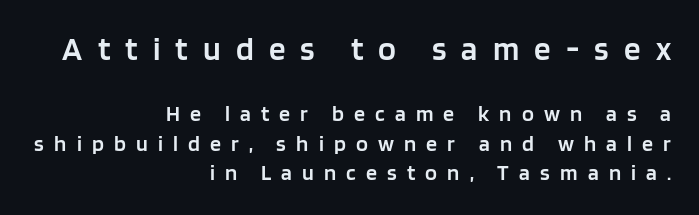
{"serif": "no", "italic": "no", "bold": "semi", "weight": "semibold", "width": "normal", "stroke_contrast": "low", "x_height": "large", "monospaced": "no", "underline": "no", "align": "right", "line_spacing": "normal", "line_spacing_ratio": 1.35, "letter_spacing": "wide", "letter_spacing_em": 0.46, "larger_block": "first", "size_ratio": 1.5, "glyph_px": 33}
